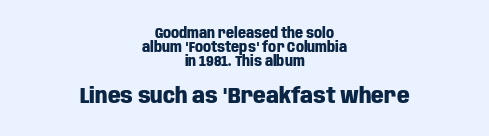
Q: Is the text bold? A: Yes.
Q: Is the text italic (slanted)? A: No, it is upright.
Q: Is the text underlined? A: No.
Q: How is the paragraph aligned? A: Centered.
Q: Is the spacing between letters normal or unusually wide? A: Normal.
Q: Is the spacing between lines tight, normal or loose? A: Tight.
Q: Which block of text is set in a larger size, the first (top) or the second (bottom)? A: The second (bottom) one.
